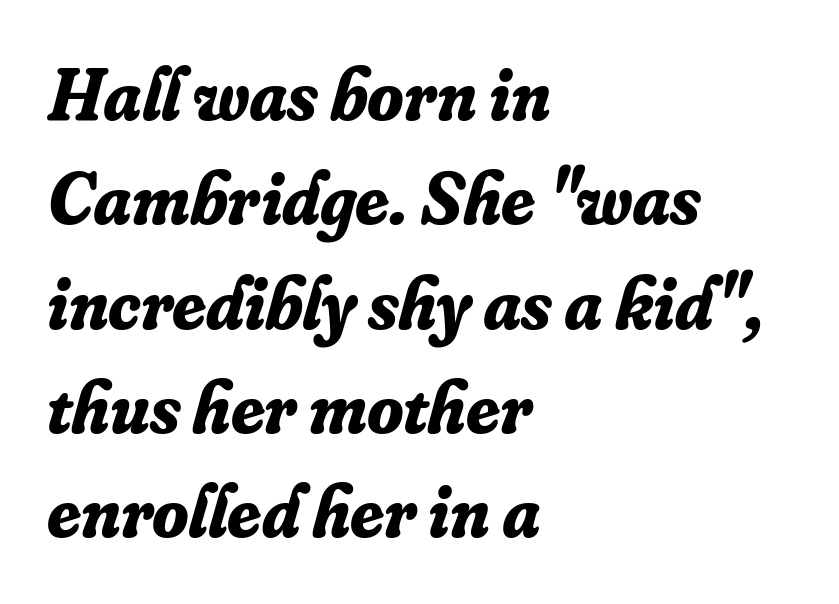
{"serif": "yes", "italic": "yes", "lean": "right", "slant_degrees": 16, "bold": "yes", "weight": "bold", "width": "normal", "stroke_contrast": "low", "x_height": "small", "monospaced": "no", "underline": "no", "align": "left", "line_spacing": "normal", "line_spacing_ratio": 1.41, "letter_spacing": "normal", "letter_spacing_em": 0.0, "glyph_px": 74}
